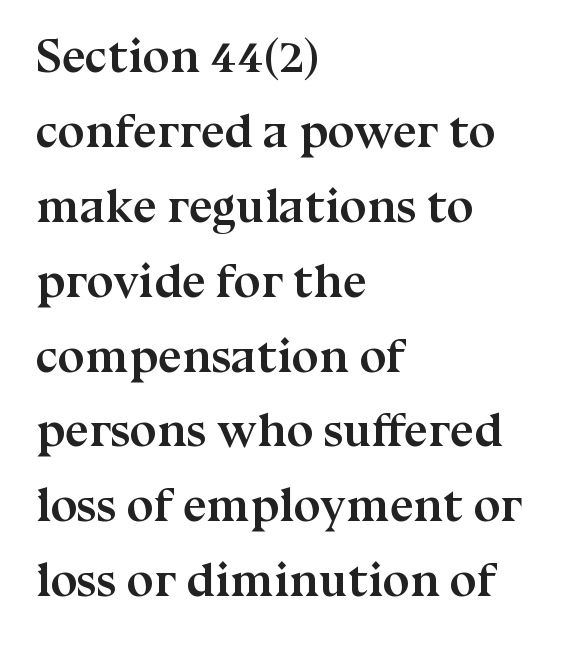
The letters stand upright; this is a roman face. Does the leading feel generous? No, just average. Caption: multi-line text, flush left, ragged right. Heavy, bold letterforms. The passage shown has conventional tracking throughout. Unlike a clean sans, this face finishes its strokes with serifs.
